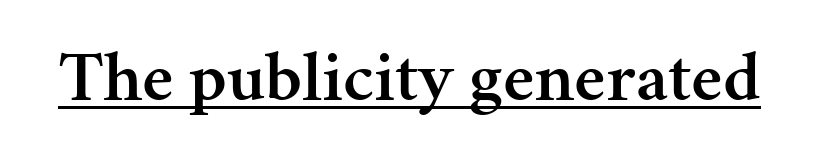
The line texture is even and compact thanks to regular tracking. The face used here appears with an underline applied. The letters stand upright; this is a roman face. Character widths vary here, with narrow letters taking less room than wide ones. The text was rendered using a seriffed face with decorative stroke endings.
